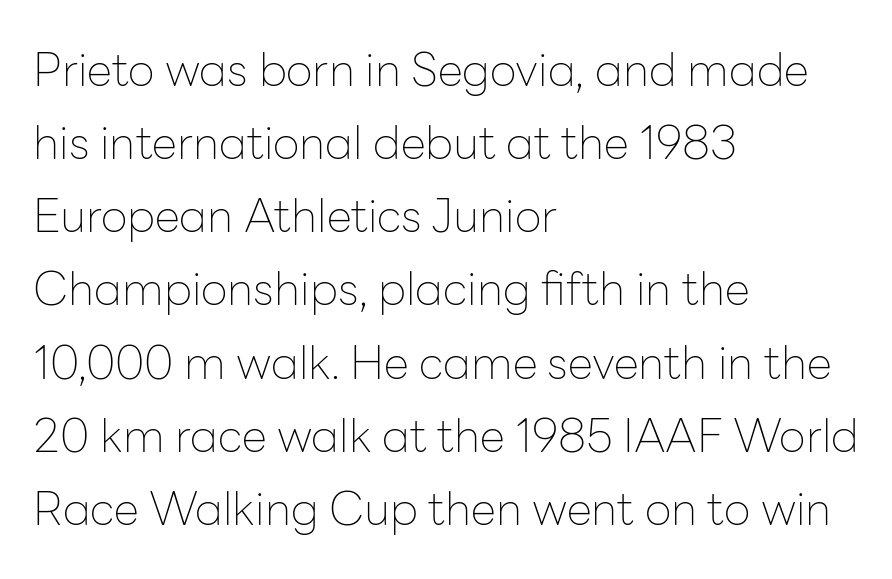
The compositor pushed each line to the left boundary. Here the designer chose a conventional face with non-uniform glyph widths. This sample uses plain, unmodified letter spacing. Vertical strokes here are truly vertical. Weight class: somewhere from thin through regular.
